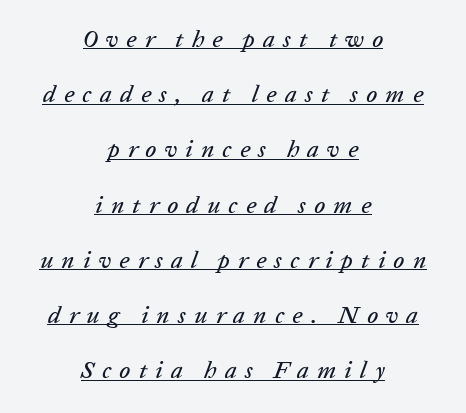
The image shows 24 px text type, italic (leaning right); set centered, loose line spacing (2.3x), unusually wide letter spacing (+0.34 em), underlined.
